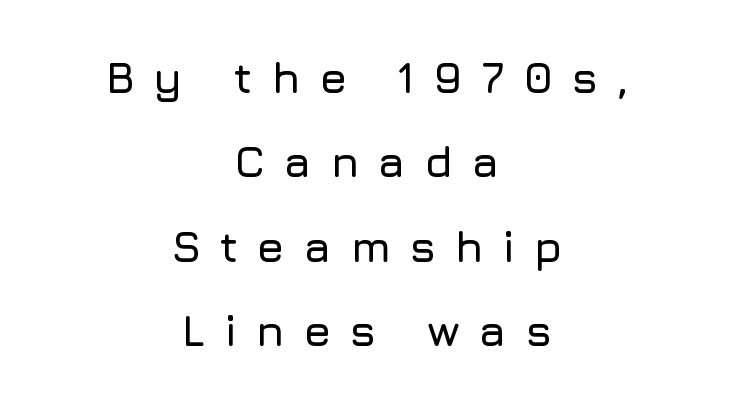
Q: Is the text italic (slanted)? A: No, it is upright.
Q: Is the typeface a serif or a sans-serif typeface? A: Sans-serif.
Q: Is the text underlined? A: No.
Q: How is the paragraph aligned? A: Centered.
Q: Is the spacing between letters normal or unusually wide? A: Unusually wide.
Q: Is the spacing between lines tight, normal or loose? A: Loose.
Q: Width (condensed, normal, or wide)? A: Normal.
Q: Stroke contrast? A: Low.
Q: x-height? A: Medium.
Q: Monospaced? A: No.
